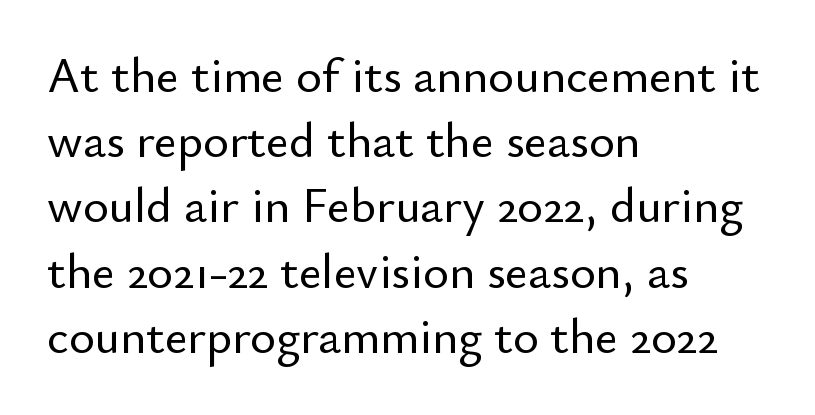
Q: Is the text italic (slanted)? A: No, it is upright.
Q: Is the typeface a serif or a sans-serif typeface? A: Sans-serif.
Q: Is the text underlined? A: No.
Q: How is the paragraph aligned? A: Left-aligned.
Q: Is the spacing between letters normal or unusually wide? A: Normal.
Q: Is the spacing between lines tight, normal or loose? A: Normal.
Q: Width (condensed, normal, or wide)? A: Normal.
Q: Stroke contrast? A: Low.
Q: x-height? A: Small.
Q: Monospaced? A: No.
